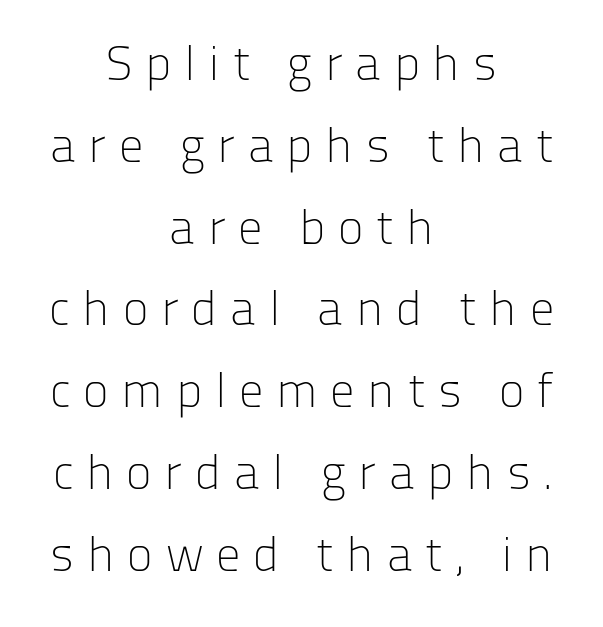
The rendering inserts visible extra space after every character. These lines sit exactly where default settings would place them. A typesetter would mark this as roman, not italic. Ink coverage per letter is moderate at most.
